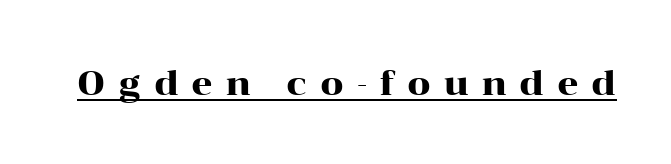
{"serif": "yes", "italic": "no", "width": "wide", "stroke_contrast": "high", "x_height": "medium", "monospaced": "no", "underline": "yes", "letter_spacing": "wide", "letter_spacing_em": 0.39, "glyph_px": 33}
